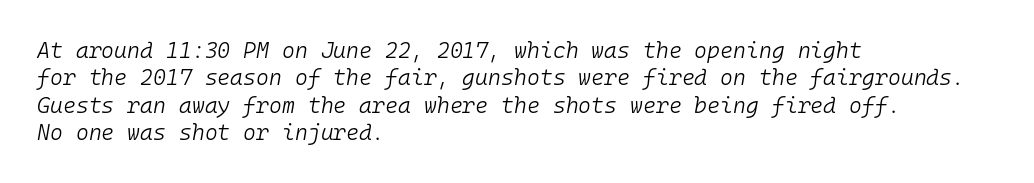
Q: Is the text bold? A: No.
Q: Is the text italic (slanted)? A: Yes, it leans right by about 10 degrees.
Q: Is the text underlined? A: No.
Q: How is the paragraph aligned? A: Left-aligned.
Q: Is the spacing between letters normal or unusually wide? A: Normal.
